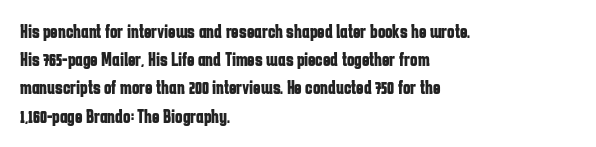
{"italic": "no", "bold": "yes", "underline": "no", "align": "left", "line_spacing": "normal", "line_spacing_ratio": 1.41, "letter_spacing": "normal", "letter_spacing_em": 0.0, "glyph_px": 20}
